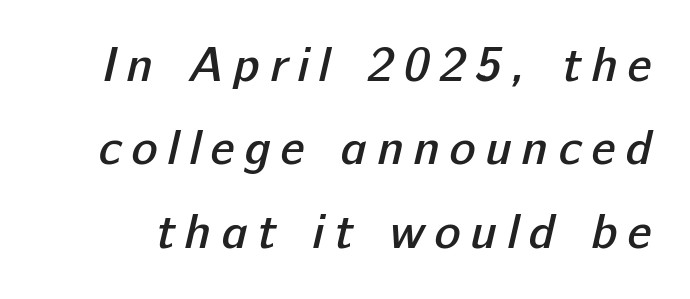
{"serif": "no", "bold": "semi", "weight": "semibold", "width": "normal", "stroke_contrast": "low", "x_height": "medium", "monospaced": "no", "underline": "no", "line_spacing": "normal", "line_spacing_ratio": 1.7, "letter_spacing": "wide", "letter_spacing_em": 0.2, "glyph_px": 49}
